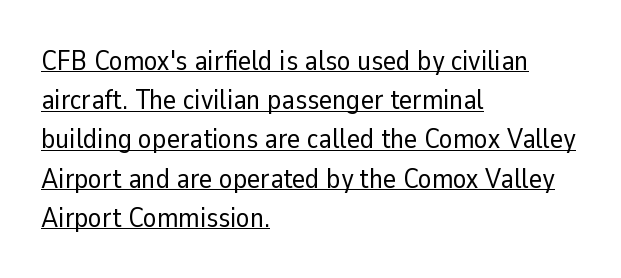
{"serif": "no", "italic": "no", "bold": "no", "weight": "regular", "width": "normal", "stroke_contrast": "low", "x_height": "medium", "monospaced": "no", "underline": "yes", "align": "left", "line_spacing": "normal", "line_spacing_ratio": 1.4, "letter_spacing": "normal", "letter_spacing_em": 0.0, "glyph_px": 28}
